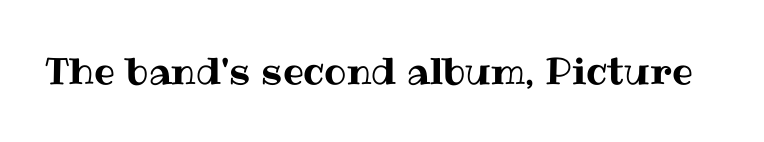
Q: Is the text italic (slanted)? A: No, it is upright.
Q: Is the text underlined? A: No.
Q: Is the spacing between letters normal or unusually wide? A: Normal.
Q: Width (condensed, normal, or wide)? A: Normal.
Q: Stroke contrast? A: Medium.
Q: x-height? A: Medium.
Q: Monospaced? A: No.
